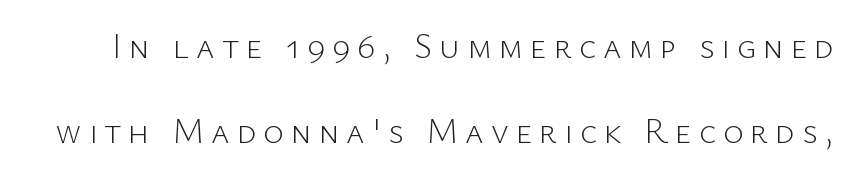
{"serif": "no", "italic": "no", "bold": "no", "weight": "light", "width": "normal", "stroke_contrast": "low", "x_height": "medium", "monospaced": "no", "underline": "no", "line_spacing": "loose", "line_spacing_ratio": 2.42, "letter_spacing": "wide", "letter_spacing_em": 0.2, "glyph_px": 35}
